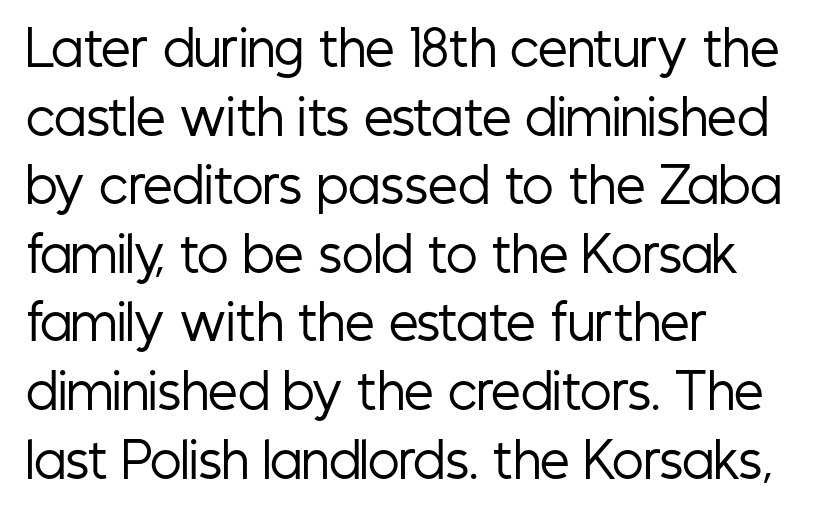
{"serif": "no", "italic": "no", "bold": "no", "weight": "regular", "width": "condensed", "stroke_contrast": "low", "x_height": "medium", "monospaced": "no", "underline": "no", "align": "left", "line_spacing": "normal", "line_spacing_ratio": 1.46, "letter_spacing": "normal", "letter_spacing_em": 0.0, "glyph_px": 47}
